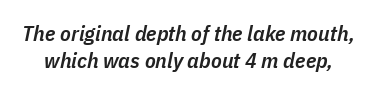
The image shows 22 px text type, italic (leaning right); set line spacing 1.21x, normal letter spacing, not underlined.
